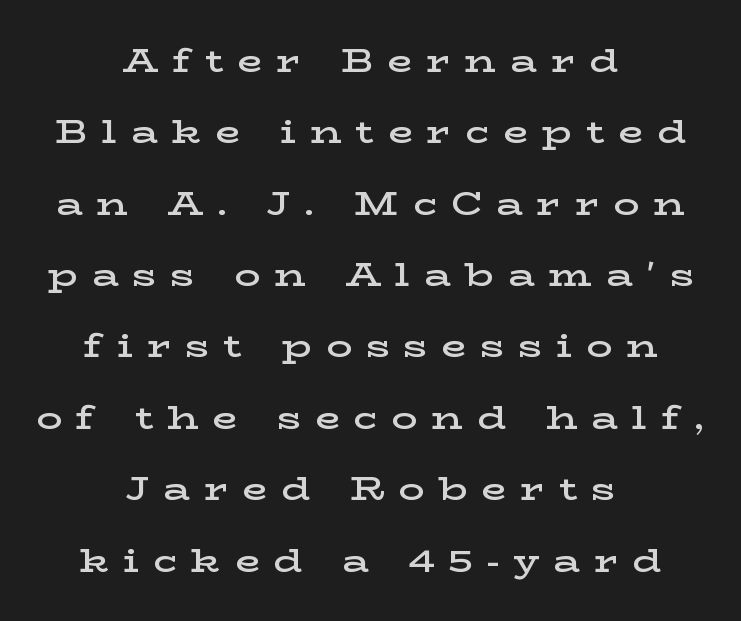
The font's upright variant was chosen for this text. The typeface chosen for these lines features serifs. The lines in this sample share a center point and differ in where they start and stop. Bare-footed words on every line. Every letter is mildly thick-stroked: semibold rather than bold.
